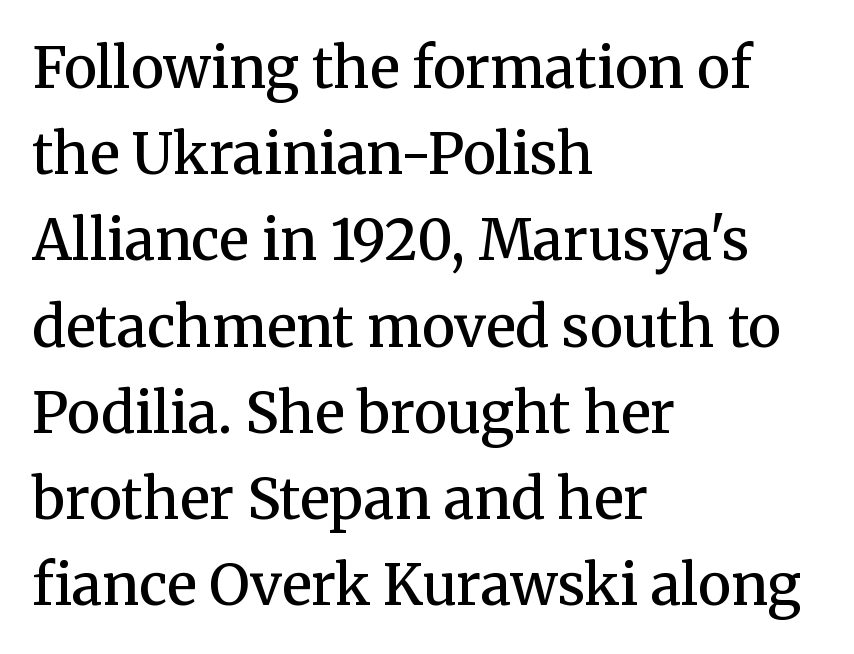
Compared with an ordinary text face, these strokes are moderately heavier — a semibold. Posture: straight, roman, zero tilt. The rendering anchors every line to the left-hand side. Observe the ordinary spacing: letters are neighbours, not strangers. You can tell from the footed stems that serif type was used.
